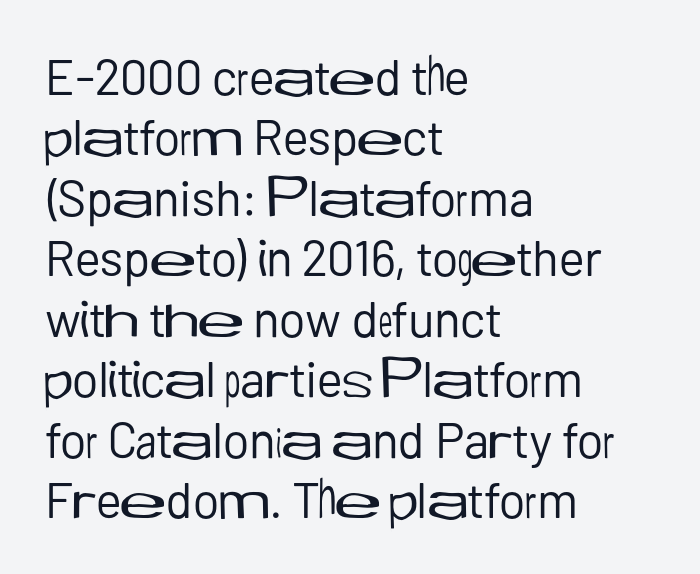
The image shows 50 px regular-weight sans-serif type, upright; set left-aligned, line spacing 1.21x, normal letter spacing, not underlined; low stroke contrast and a medium x-height.
